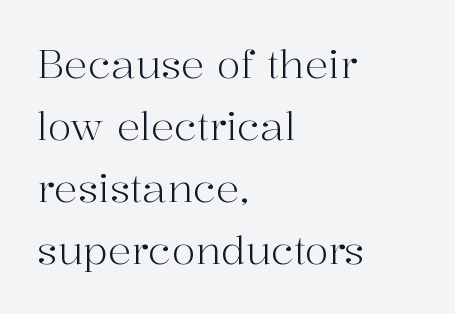
The image shows 39 px light serif type, upright; set left-aligned, normal line spacing (1.59x), normal letter spacing, not underlined; high stroke contrast and a medium x-height.
